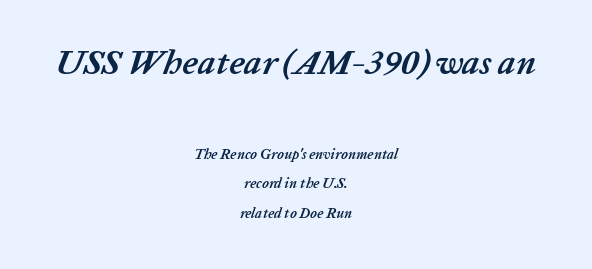
The image shows 35 px semibold type, italic (leaning right); set centered, loose line spacing (2.09x), normal letter spacing, not underlined; the first (top) block is 2.5x larger; low stroke contrast and a medium x-height.
